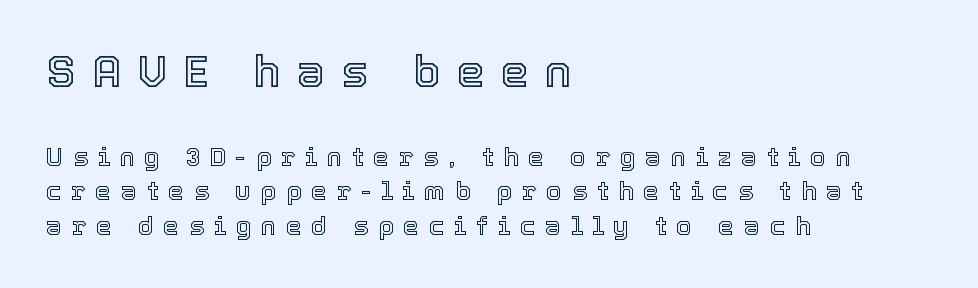
{"italic": "no", "width": "normal", "x_height": "medium", "monospaced": "no", "underline": "no", "align": "left", "line_spacing": "normal", "line_spacing_ratio": 1.33, "letter_spacing": "wide", "letter_spacing_em": 0.36, "larger_block": "first", "size_ratio": 1.73, "glyph_px": 45}
